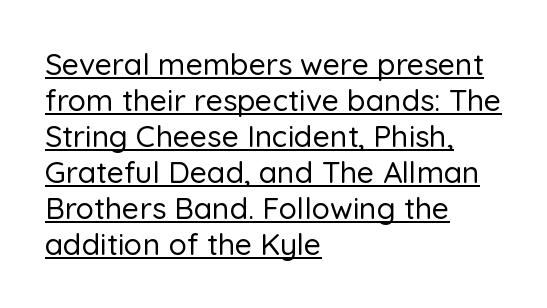
Q: Is the text italic (slanted)? A: No, it is upright.
Q: Is the typeface a serif or a sans-serif typeface? A: Sans-serif.
Q: Is the text underlined? A: Yes.
Q: How is the paragraph aligned? A: Left-aligned.
Q: Is the spacing between letters normal or unusually wide? A: Normal.
Q: Width (condensed, normal, or wide)? A: Normal.
Q: Stroke contrast? A: Low.
Q: x-height? A: Medium.
Q: Monospaced? A: No.
